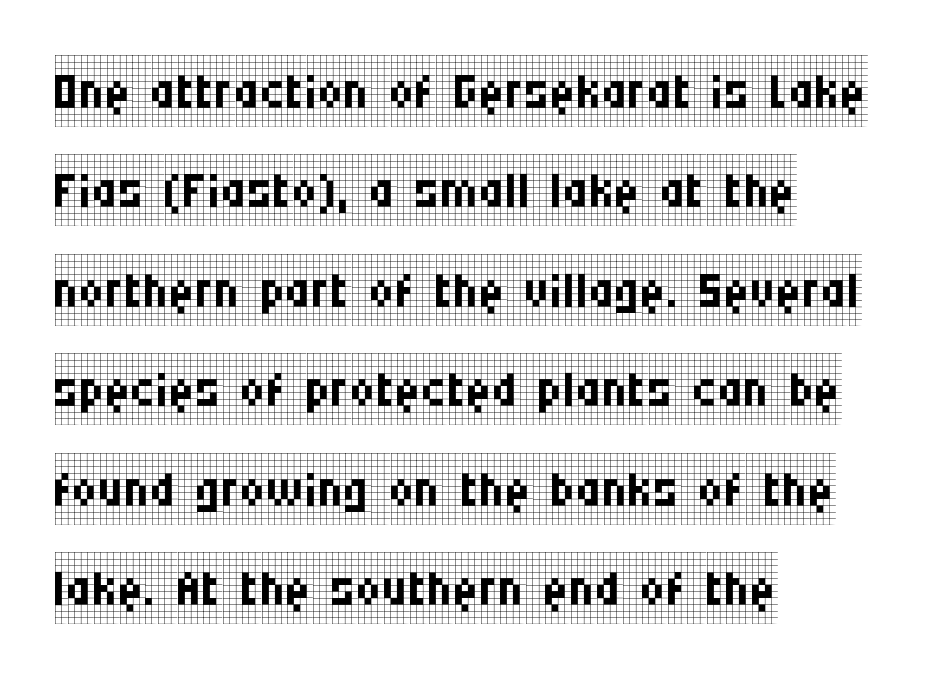
{"serif": "yes", "italic": "no", "bold": "no", "weight": "regular", "width": "condensed", "stroke_contrast": "low", "x_height": "large", "monospaced": "no", "underline": "no", "align": "left", "line_spacing": "normal", "line_spacing_ratio": 1.4, "letter_spacing": "normal", "letter_spacing_em": 0.0, "glyph_px": 71}
